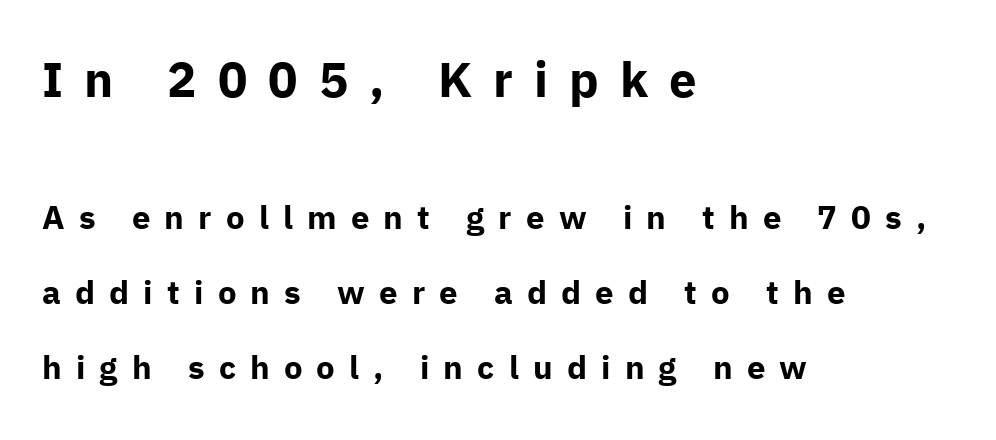
Q: Is the text bold? A: Yes.
Q: Is the text italic (slanted)? A: No, it is upright.
Q: Is the typeface a serif or a sans-serif typeface? A: Sans-serif.
Q: Is the text underlined? A: No.
Q: How is the paragraph aligned? A: Left-aligned.
Q: Is the spacing between letters normal or unusually wide? A: Unusually wide.
Q: Is the spacing between lines tight, normal or loose? A: Loose.
Q: Which block of text is set in a larger size, the first (top) or the second (bottom)? A: The first (top) one.
Q: Width (condensed, normal, or wide)? A: Normal.
Q: Stroke contrast? A: Low.
Q: x-height? A: Medium.
Q: Monospaced? A: No.
